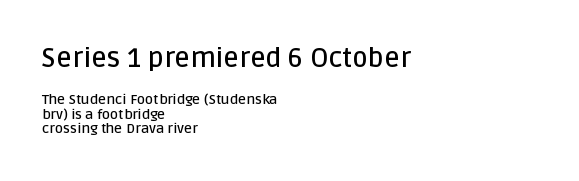
There is no visible air inserted between adjacent glyphs. The setting favours the left margin, as ordinary paragraphs usually do. Vertical spacing — tight. The area under the type is left untouched.
